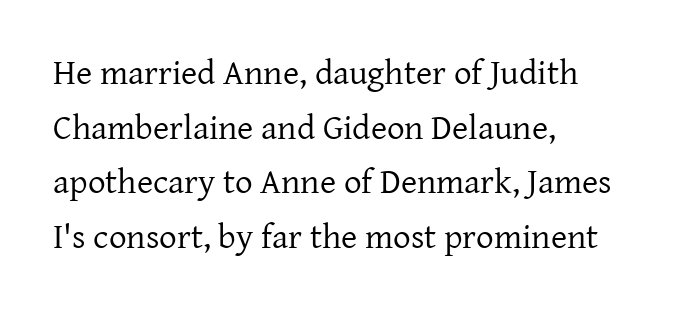
The image shows 35 px regular-weight serif type, upright; set left-aligned, normal line spacing (1.56x), normal letter spacing, not underlined; low stroke contrast and a medium x-height.
